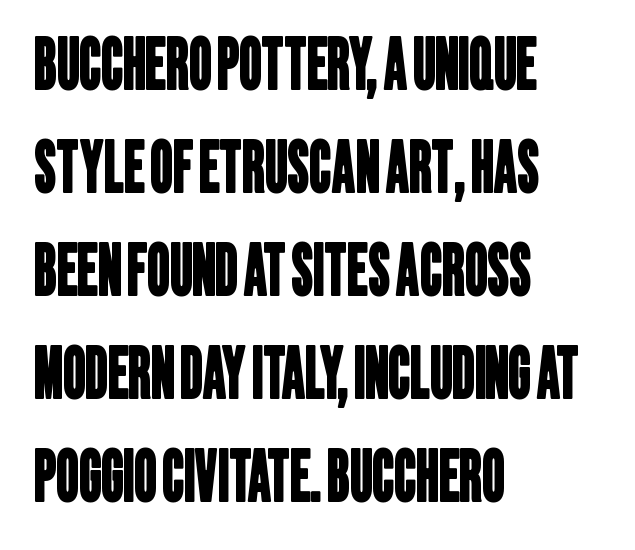
Q: Is the typeface a serif or a sans-serif typeface? A: Sans-serif.
Q: Is the text underlined? A: No.
Q: How is the paragraph aligned? A: Left-aligned.
Q: Is the spacing between letters normal or unusually wide? A: Normal.
Q: Is the spacing between lines tight, normal or loose? A: Normal.
Q: Width (condensed, normal, or wide)? A: Condensed.
Q: Stroke contrast? A: Low.
Q: x-height? A: Large.
Q: Monospaced? A: No.
